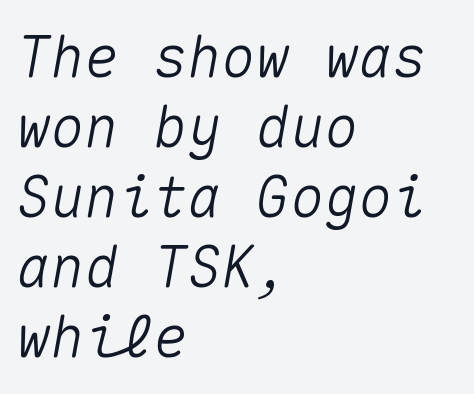
The image shows 57 px text type, italic (leaning right), monospaced; set left-aligned, line spacing 1.23x, normal letter spacing, not underlined; medium stroke contrast and a medium x-height.
